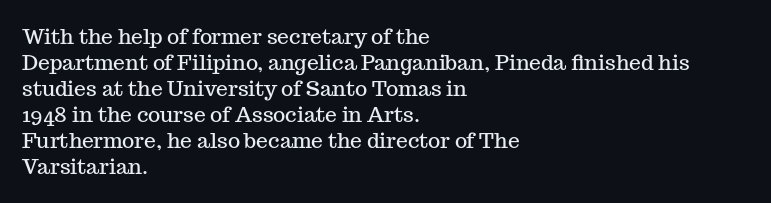
{"italic": "no", "underline": "no", "align": "left", "line_spacing_ratio": 1.24, "letter_spacing": "normal", "letter_spacing_em": 0.0, "glyph_px": 21}
